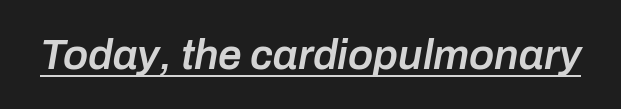
The face used here is proportionally spaced, like ordinary book or web type. Tracking value appears to be zero — textbook default spacing. The sample has been set in demibold, a notch under bold. Compared with ordinary roman type, these characters are visibly tilted. The sample's only ornament is a line tracing under the words.
